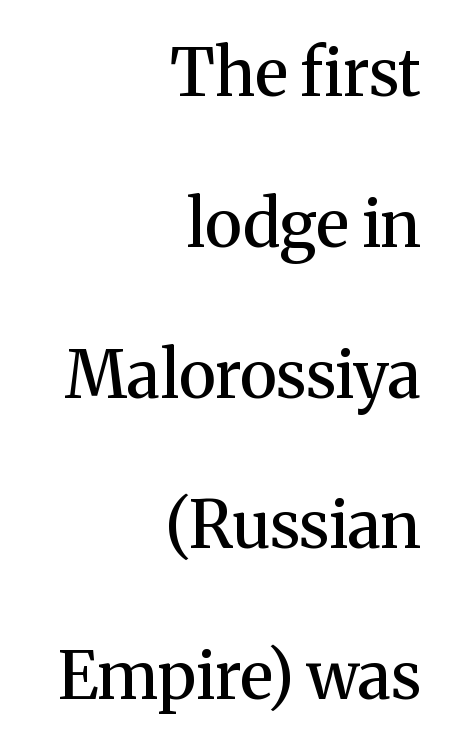
{"serif": "yes", "italic": "no", "bold": "semi", "weight": "semibold", "width": "normal", "stroke_contrast": "medium", "x_height": "medium", "monospaced": "no", "underline": "no", "align": "right", "line_spacing": "loose", "line_spacing_ratio": 2.32, "letter_spacing": "normal", "letter_spacing_em": 0.0, "glyph_px": 65}
